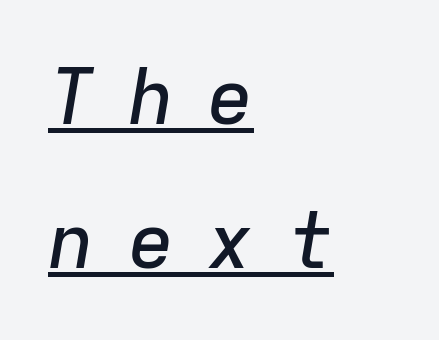
These lines are rendered in a fixed-pitch font. Is there an underline? Yes — a line sits under the letters. Posture: slanted. Visually the block forms a straight wall on the left and a jagged coastline on the right. The horizontal fit of the characters is loose and conspicuously gappy.
